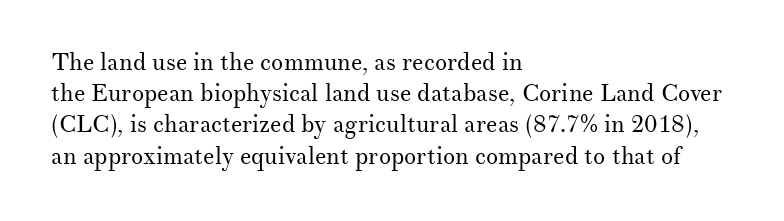
Q: Is the text bold? A: No.
Q: Is the text italic (slanted)? A: No, it is upright.
Q: Is the text underlined? A: No.
Q: How is the paragraph aligned? A: Left-aligned.
Q: Is the spacing between letters normal or unusually wide? A: Normal.
Q: Is the spacing between lines tight, normal or loose? A: Normal.
